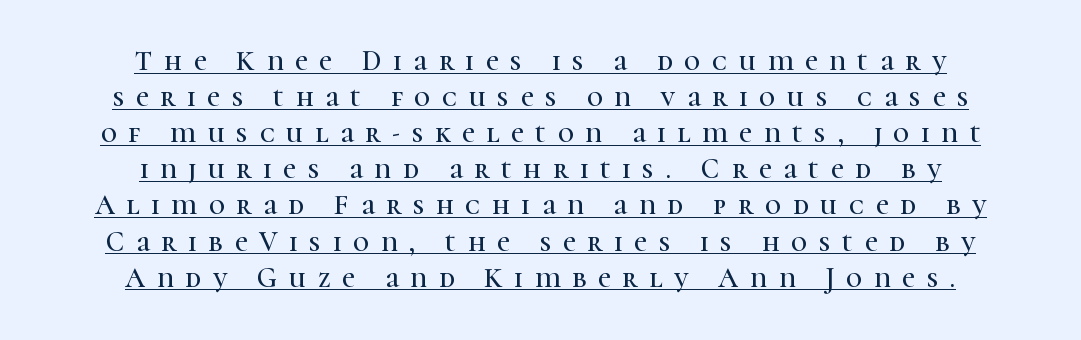
{"serif": "yes", "italic": "no", "width": "normal", "stroke_contrast": "high", "x_height": "medium", "monospaced": "no", "underline": "yes", "align": "center", "line_spacing": "normal", "line_spacing_ratio": 1.29, "letter_spacing": "wide", "letter_spacing_em": 0.42, "glyph_px": 28}
